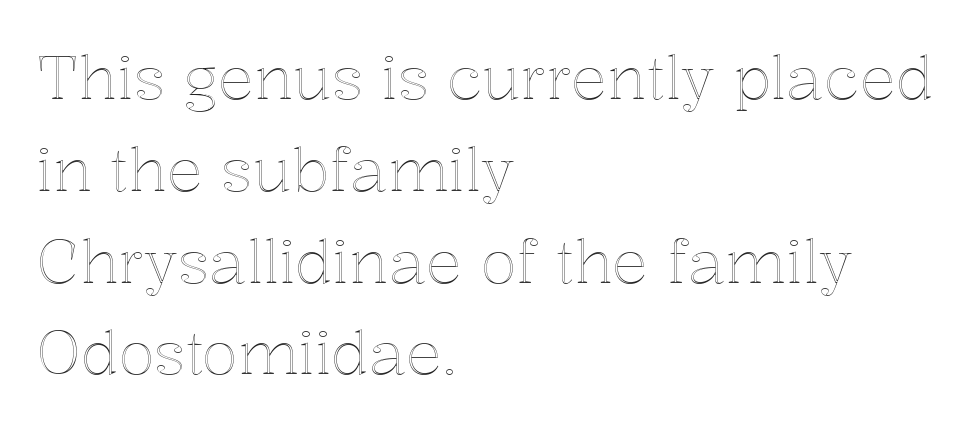
This is roman type, the default non-slanted kind. The foot of each line stays bare and open. The face used here is proportionally spaced, like ordinary book or web type. The rows are spaced the way most documents space them.
